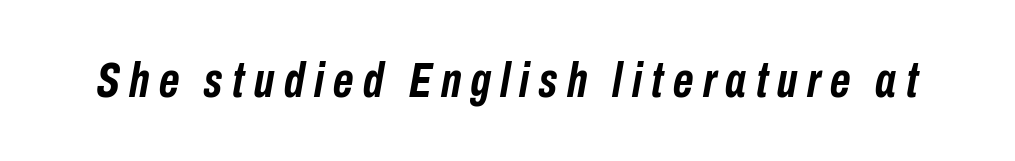
Q: Is the text bold? A: Yes.
Q: Is the text italic (slanted)? A: Yes, it leans right by about 10 degrees.
Q: Is the text underlined? A: No.
Q: Width (condensed, normal, or wide)? A: Condensed.
Q: Stroke contrast? A: Low.
Q: x-height? A: Medium.
Q: Monospaced? A: No.
